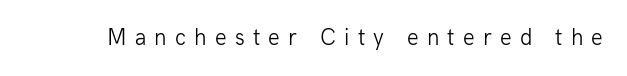
The image shows 23 px text type, upright; set unusually wide letter spacing (+0.36 em), not underlined.
